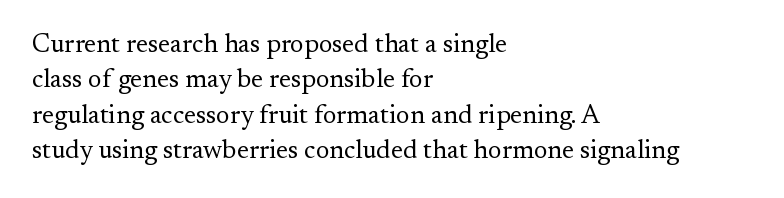
Q: Is the text bold? A: No.
Q: Is the text italic (slanted)? A: No, it is upright.
Q: Is the text underlined? A: No.
Q: How is the paragraph aligned? A: Left-aligned.
Q: Is the spacing between letters normal or unusually wide? A: Normal.
Q: Is the spacing between lines tight, normal or loose? A: Normal.
